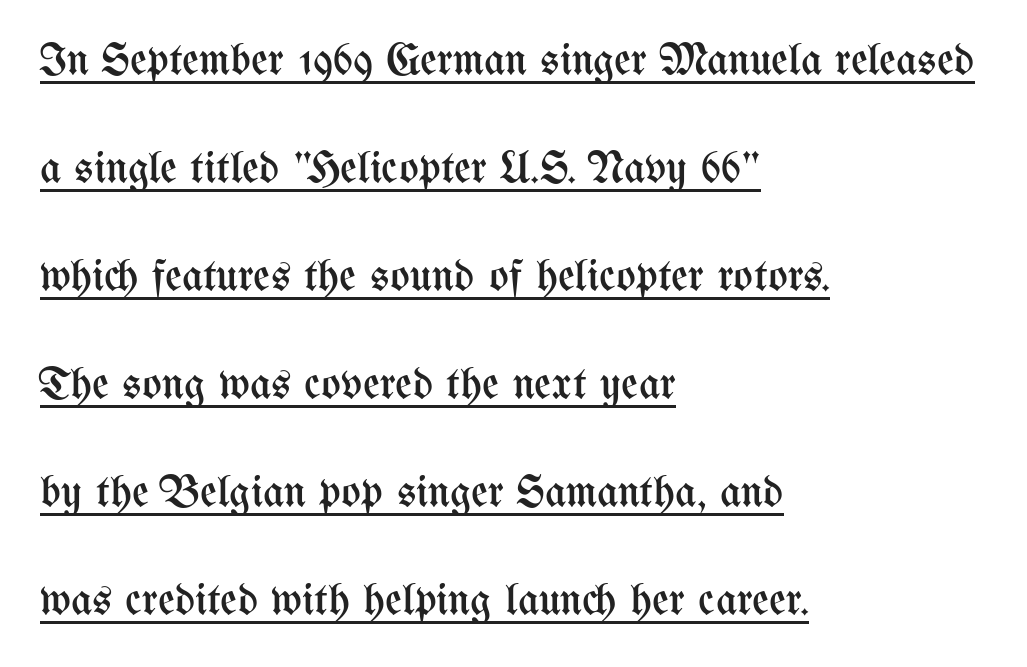
{"italic": "no", "bold": "no", "weight": "regular", "width": "condensed", "stroke_contrast": "medium", "x_height": "medium", "monospaced": "no", "underline": "yes", "align": "left", "line_spacing": "loose", "line_spacing_ratio": 2.35, "letter_spacing": "normal", "letter_spacing_em": 0.0, "glyph_px": 46}
